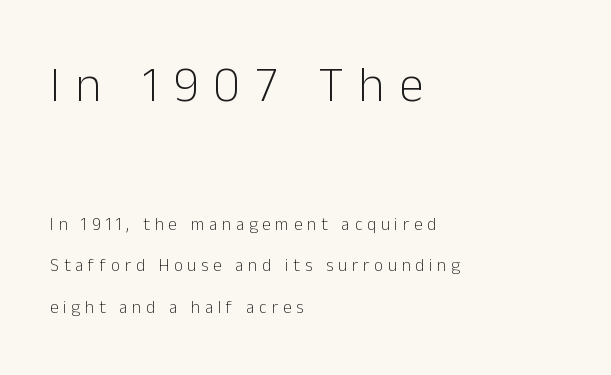
No extra ink here — the face is not bold. The lines are spread far apart with generous leading. The first block has been scaled up relative to the second. In terms of letterform style, serifs are entirely absent. The gap between lines stays unmarked. The passage shown is typed in a proportional face where columns would drift.
